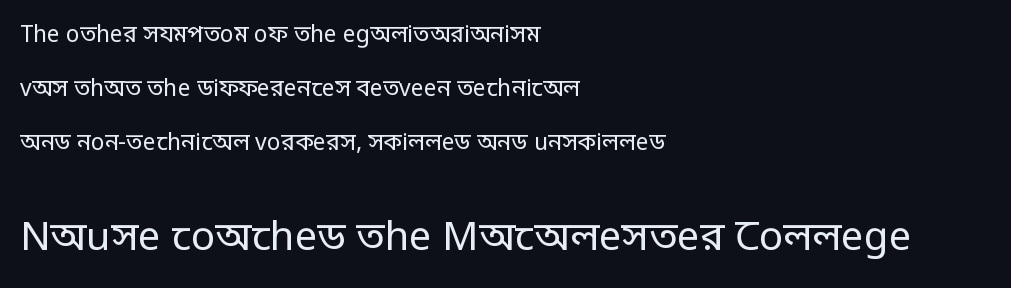
The image shows 40 px regular-weight, condensed sans-serif type, upright; set left-aligned, loose line spacing (2.34x), normal letter spacing, not underlined; the second (bottom) block is 1.74x larger; low stroke contrast.
